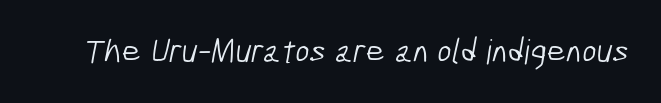
Q: Is the text bold? A: No.
Q: Is the typeface a serif or a sans-serif typeface? A: Sans-serif.
Q: Is the text underlined? A: No.
Q: Is the spacing between letters normal or unusually wide? A: Normal.
Q: Width (condensed, normal, or wide)? A: Condensed.
Q: Stroke contrast? A: Low.
Q: x-height? A: Medium.
Q: Monospaced? A: No.
